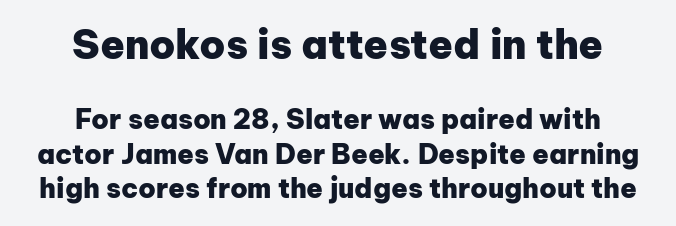
{"serif": "no", "italic": "no", "bold": "yes", "weight": "heavy", "width": "normal", "stroke_contrast": "low", "x_height": "medium", "monospaced": "no", "underline": "no", "align": "center", "line_spacing": "normal", "line_spacing_ratio": 1.28, "letter_spacing": "normal", "letter_spacing_em": 0.0, "larger_block": "first", "size_ratio": 1.48, "glyph_px": 40}
